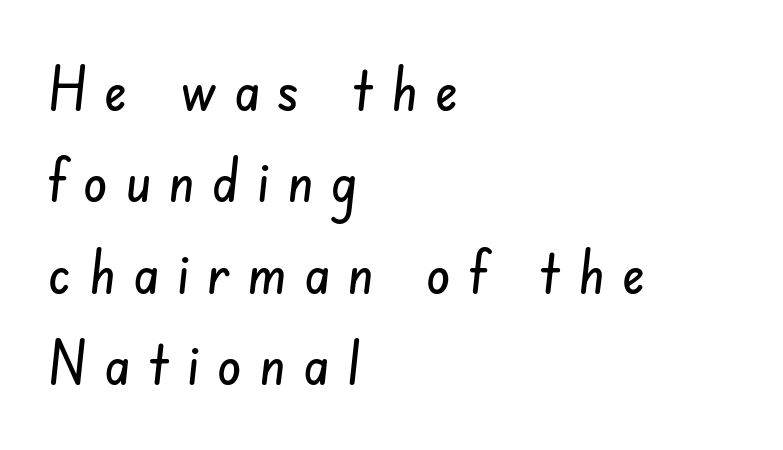
The image shows 61 px condensed sans-serif type; set left-aligned, normal line spacing (1.5x), unusually wide letter spacing (+0.29 em), not underlined; low stroke contrast and a small x-height.
